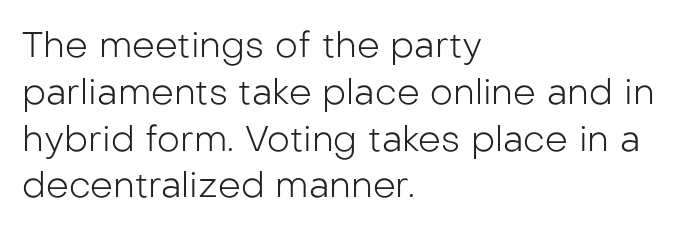
The image shows 36 px light sans-serif type, upright; set left-aligned, normal line spacing (1.3x), normal letter spacing, not underlined; low stroke contrast and a medium x-height.
